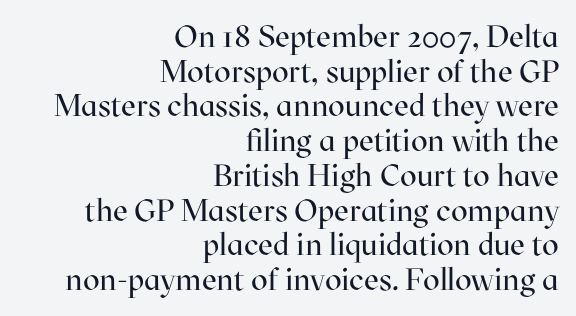
Q: Is the text bold? A: No.
Q: Is the text italic (slanted)? A: No, it is upright.
Q: Is the typeface a serif or a sans-serif typeface? A: Serif.
Q: Is the text underlined? A: No.
Q: How is the paragraph aligned? A: Right-aligned.
Q: Is the spacing between letters normal or unusually wide? A: Normal.
Q: Is the spacing between lines tight, normal or loose? A: Tight.
Q: Width (condensed, normal, or wide)? A: Normal.
Q: Stroke contrast? A: High.
Q: x-height? A: Medium.
Q: Monospaced? A: No.
